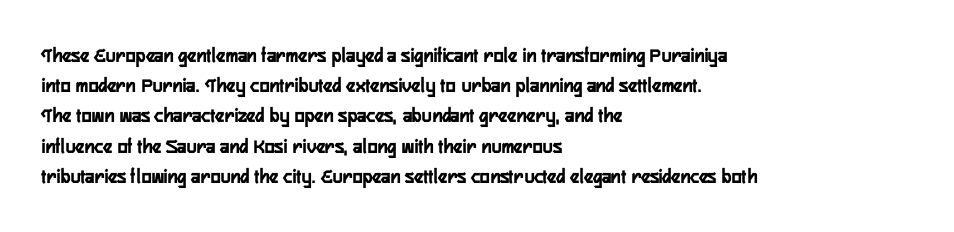
Q: Is the text bold? A: Yes.
Q: Is the text italic (slanted)? A: No, it is upright.
Q: Is the text underlined? A: No.
Q: How is the paragraph aligned? A: Left-aligned.
Q: Is the spacing between letters normal or unusually wide? A: Normal.
Q: Is the spacing between lines tight, normal or loose? A: Normal.
